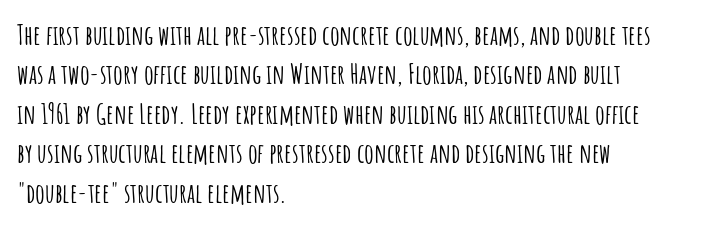
Q: Is the text italic (slanted)? A: No, it is upright.
Q: Is the text underlined? A: No.
Q: How is the paragraph aligned? A: Left-aligned.
Q: Is the spacing between letters normal or unusually wide? A: Normal.
Q: Is the spacing between lines tight, normal or loose? A: Normal.
